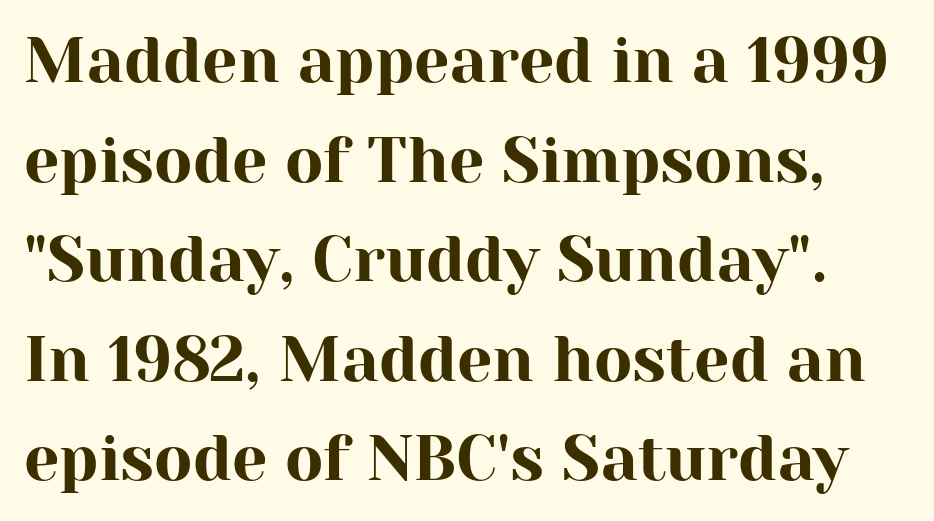
The image shows 63 px serif type, upright; set normal line spacing (1.58x), normal letter spacing, not underlined; high stroke contrast and a medium x-height.
